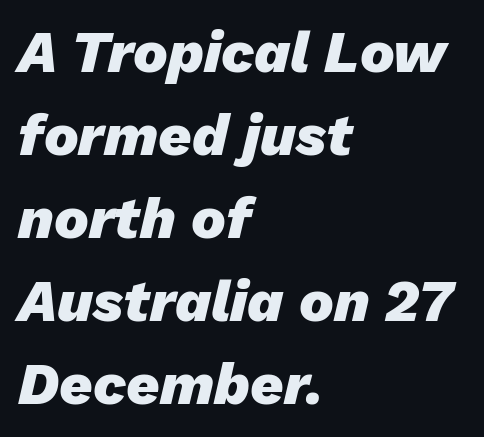
{"italic": "yes", "lean": "right", "slant_degrees": 13, "bold": "yes", "weight": "heavy", "width": "normal", "stroke_contrast": "low", "x_height": "medium", "monospaced": "no", "underline": "no", "align": "left", "line_spacing": "normal", "line_spacing_ratio": 1.43, "letter_spacing": "normal", "letter_spacing_em": 0.0, "glyph_px": 58}
